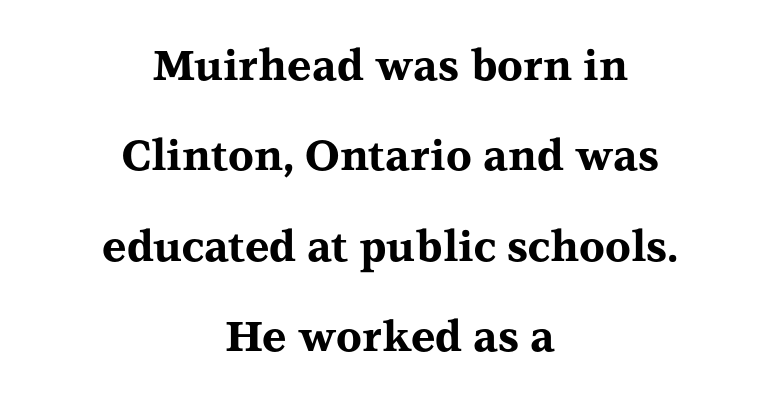
The image shows 42 px bold, wide serif type, upright; set centered, loose line spacing (2.15x), normal letter spacing, not underlined; medium stroke contrast and a medium x-height.
